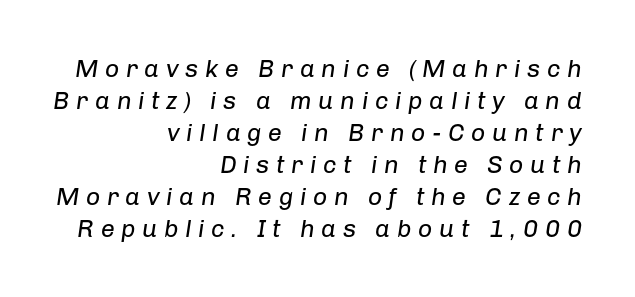
Q: Is the text bold? A: No.
Q: Is the text italic (slanted)? A: Yes, it leans right by about 8 degrees.
Q: Is the text underlined? A: No.
Q: How is the paragraph aligned? A: Right-aligned.
Q: Is the spacing between letters normal or unusually wide? A: Unusually wide.
Q: Is the spacing between lines tight, normal or loose? A: Normal.
